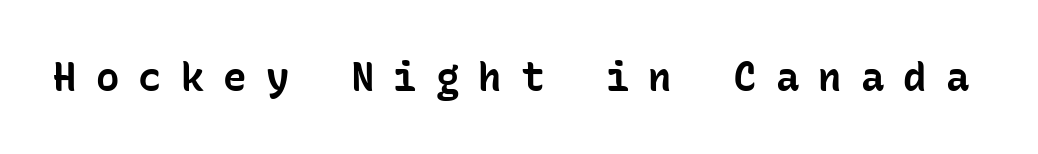
{"serif": "no", "italic": "no", "bold": "yes", "weight": "bold", "width": "normal", "stroke_contrast": "low", "x_height": "medium", "monospaced": "yes", "underline": "no", "letter_spacing": "wide", "letter_spacing_em": 0.49, "glyph_px": 39}
